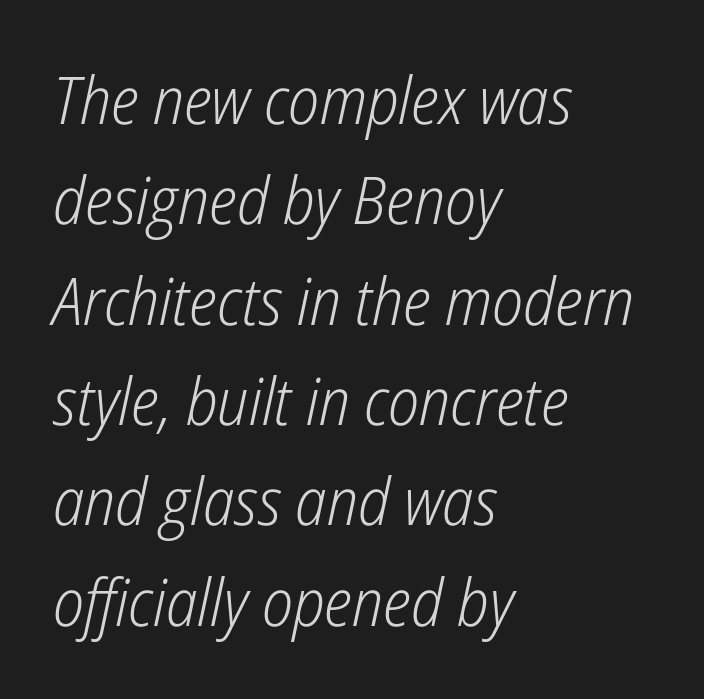
Q: Is the text bold? A: No.
Q: Is the text italic (slanted)? A: Yes, it leans right by about 12 degrees.
Q: Is the text underlined? A: No.
Q: How is the paragraph aligned? A: Left-aligned.
Q: Is the spacing between letters normal or unusually wide? A: Normal.
Q: Is the spacing between lines tight, normal or loose? A: Normal.
Q: Width (condensed, normal, or wide)? A: Condensed.
Q: Stroke contrast? A: Low.
Q: x-height? A: Medium.
Q: Monospaced? A: No.
